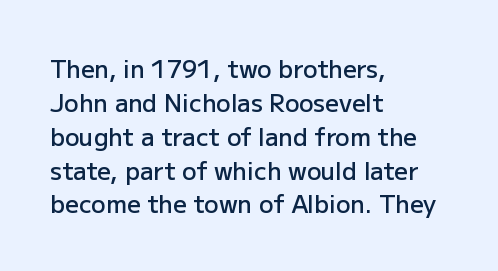
Does the weight exceed regular? Yes, but only to semibold. The glyphs are unaccompanied by any horizontal stroke below them. Line starts are locked; line ends wander. Leading: standard.
